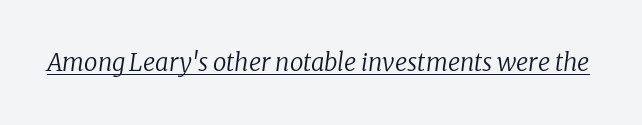
The image shows 24 px text type, italic (leaning right); set normal letter spacing, underlined.
